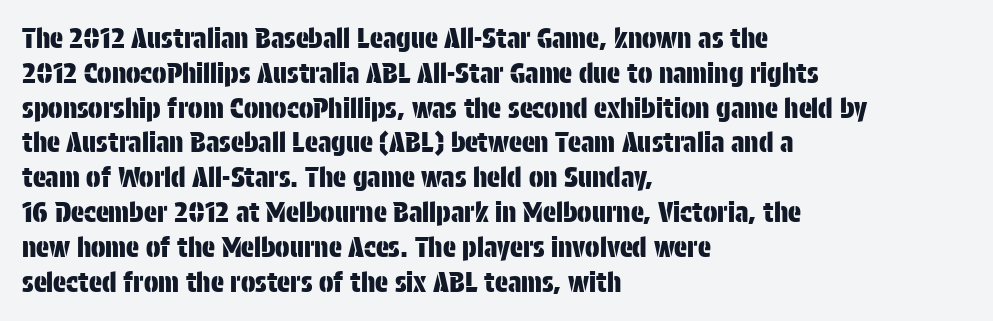
The image shows 27 px text type, upright; set left-aligned, normal line spacing (1.29x), normal letter spacing, not underlined.
